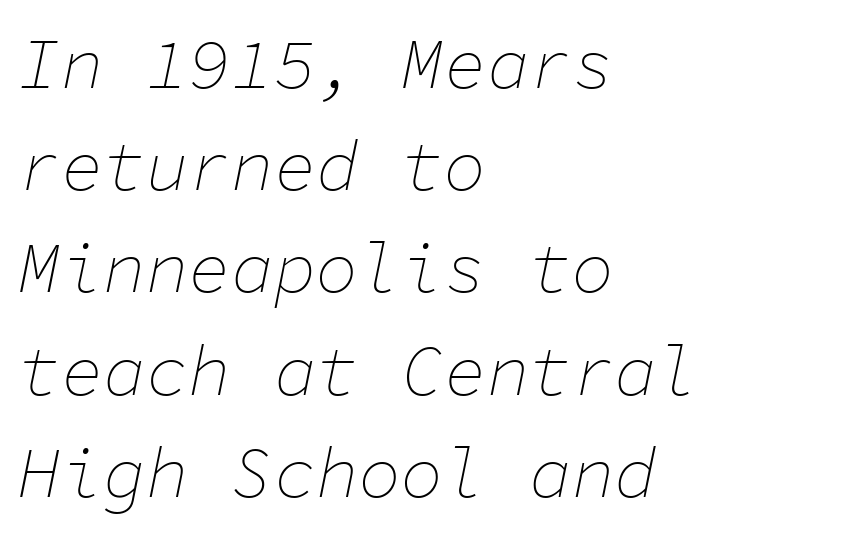
{"italic": "yes", "lean": "right", "slant_degrees": 11, "bold": "no", "weight": "thin", "width": "normal", "stroke_contrast": "low", "x_height": "medium", "monospaced": "yes", "underline": "no", "align": "left", "line_spacing": "normal", "line_spacing_ratio": 1.44, "letter_spacing": "normal", "letter_spacing_em": 0.0, "glyph_px": 71}
